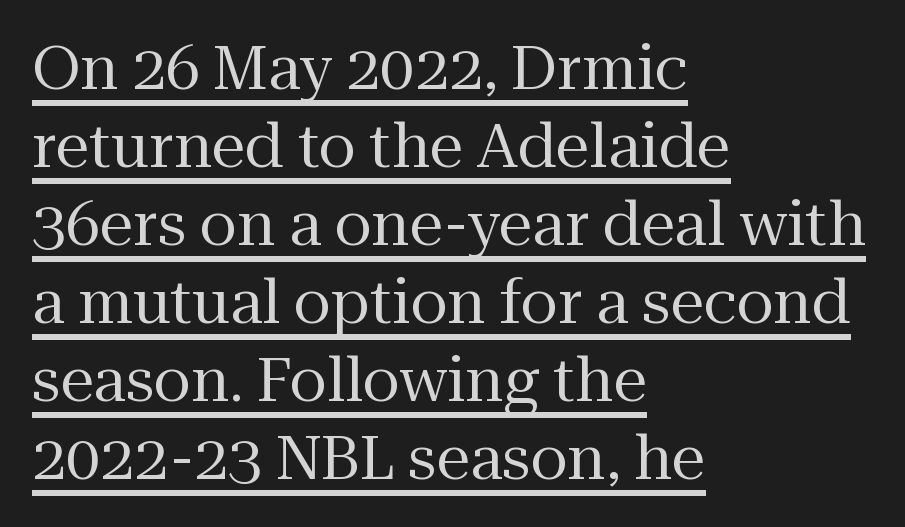
Q: Is the text bold? A: No.
Q: Is the text italic (slanted)? A: No, it is upright.
Q: Is the typeface a serif or a sans-serif typeface? A: Serif.
Q: Is the text underlined? A: Yes.
Q: How is the paragraph aligned? A: Left-aligned.
Q: Is the spacing between letters normal or unusually wide? A: Normal.
Q: Is the spacing between lines tight, normal or loose? A: Normal.
Q: Width (condensed, normal, or wide)? A: Normal.
Q: Stroke contrast? A: Medium.
Q: x-height? A: Medium.
Q: Monospaced? A: No.
